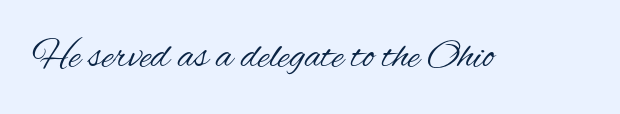
Vertical stems look standard width or narrower in stroke. Descender tails drop into unmarked territory. Note the varied advance widths — an 'i' is clearly narrower than an 'm'. Each word holds together tightly as a unit, with standard inter-letter gaps. Unlike a traditional serif, this face leaves its strokes unadorned.
